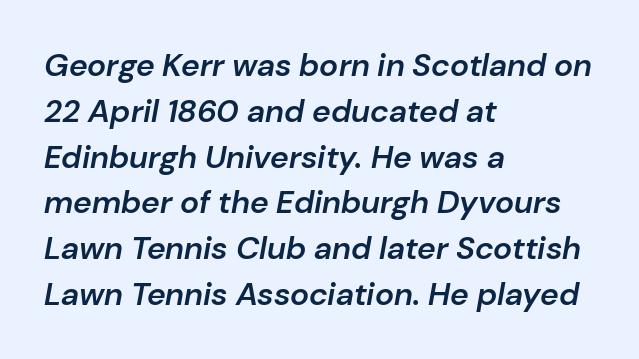
Q: Is the text bold? A: Semi-bold.
Q: Is the text italic (slanted)? A: Yes, it leans right by about 10 degrees.
Q: Is the text underlined? A: No.
Q: How is the paragraph aligned? A: Left-aligned.
Q: Is the spacing between letters normal or unusually wide? A: Normal.
Q: Is the spacing between lines tight, normal or loose? A: Normal.
Q: Width (condensed, normal, or wide)? A: Normal.
Q: Stroke contrast? A: Low.
Q: x-height? A: Medium.
Q: Monospaced? A: No.
